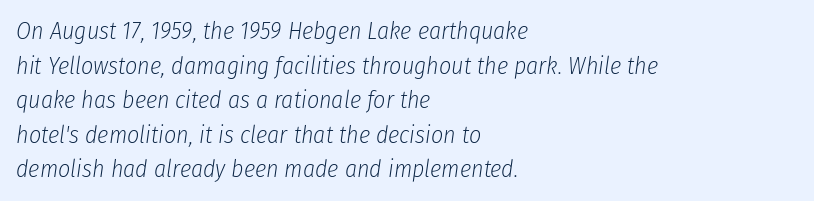
{"italic": "yes", "lean": "right", "slant_degrees": 8, "bold": "no", "underline": "no", "align": "left", "line_spacing": "normal", "line_spacing_ratio": 1.44, "letter_spacing": "normal", "letter_spacing_em": 0.0, "glyph_px": 24}
